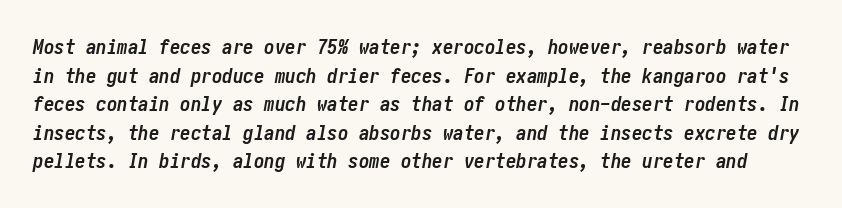
{"italic": "yes", "lean": "right", "slant_degrees": 10, "bold": "yes", "underline": "no", "line_spacing": "normal", "line_spacing_ratio": 1.36, "letter_spacing": "normal", "letter_spacing_em": 0.0, "glyph_px": 21}
